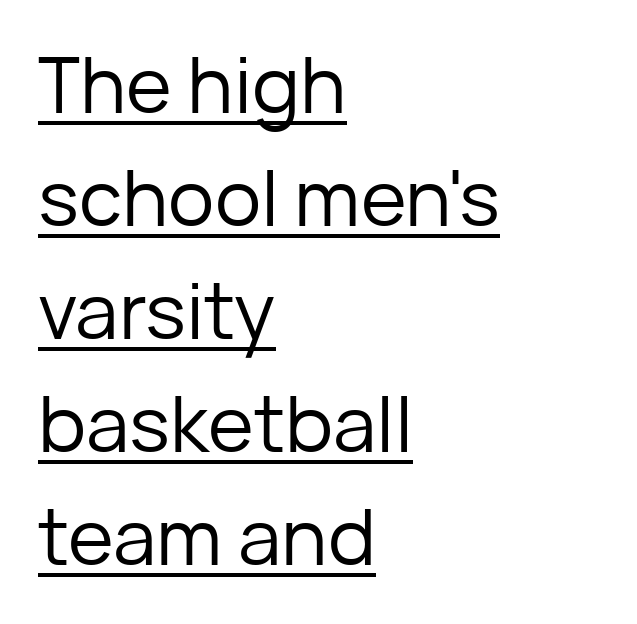
This sample uses plain, unmodified letter spacing. Stroke thickness stays within the range of a standard reading face or lighter. A roman cut, with each character standing at attention. Horizontally, the lines are justified to the leading edge only. The rendering uses natural spacing where letterforms have individual widths.
